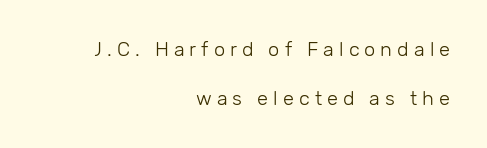
{"italic": "no", "bold": "no", "underline": "no", "align": "right", "line_spacing": "loose", "line_spacing_ratio": 2.47, "letter_spacing": "wide", "letter_spacing_em": 0.25, "glyph_px": 20}
